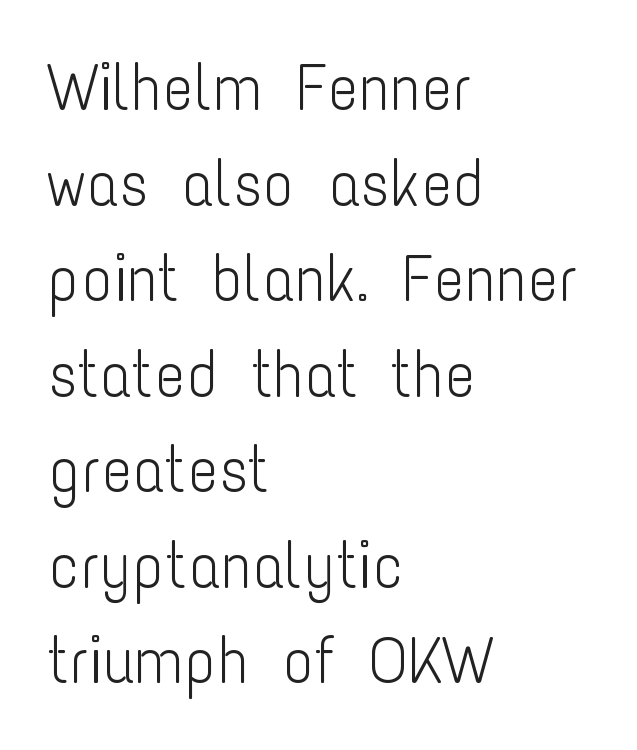
{"serif": "no", "italic": "no", "bold": "no", "weight": "light", "width": "condensed", "stroke_contrast": "low", "x_height": "medium", "monospaced": "no", "underline": "no", "align": "left", "line_spacing": "normal", "line_spacing_ratio": 1.47, "letter_spacing": "normal", "letter_spacing_em": 0.0, "glyph_px": 65}
